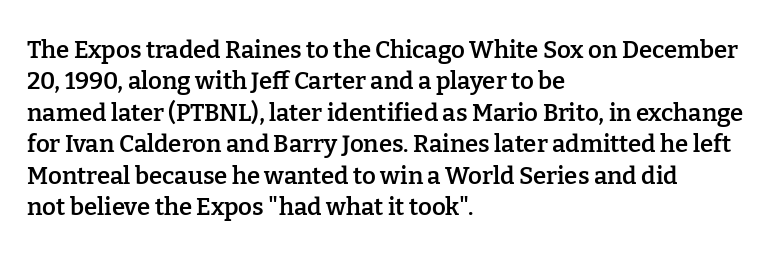
{"italic": "no", "bold": "semi", "underline": "no", "align": "left", "line_spacing": "normal", "line_spacing_ratio": 1.31, "letter_spacing": "normal", "letter_spacing_em": 0.0, "glyph_px": 24}
